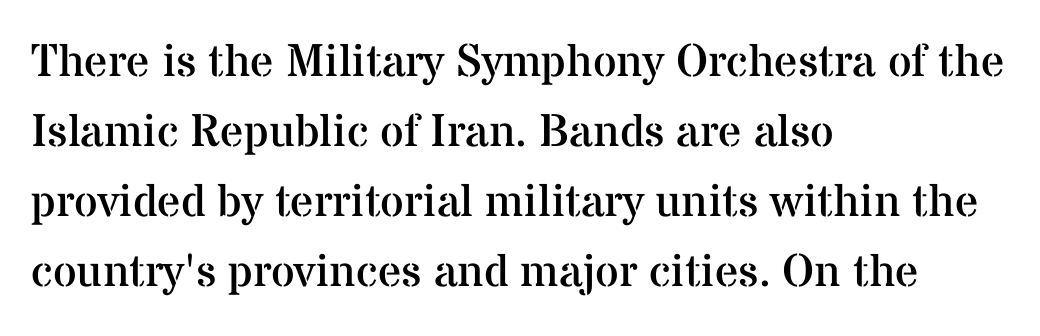
Q: Is the text bold? A: No.
Q: Is the text italic (slanted)? A: No, it is upright.
Q: Is the typeface a serif or a sans-serif typeface? A: Serif.
Q: Is the text underlined? A: No.
Q: How is the paragraph aligned? A: Left-aligned.
Q: Is the spacing between letters normal or unusually wide? A: Normal.
Q: Is the spacing between lines tight, normal or loose? A: Normal.
Q: Width (condensed, normal, or wide)? A: Normal.
Q: Stroke contrast? A: Medium.
Q: x-height? A: Medium.
Q: Monospaced? A: No.
